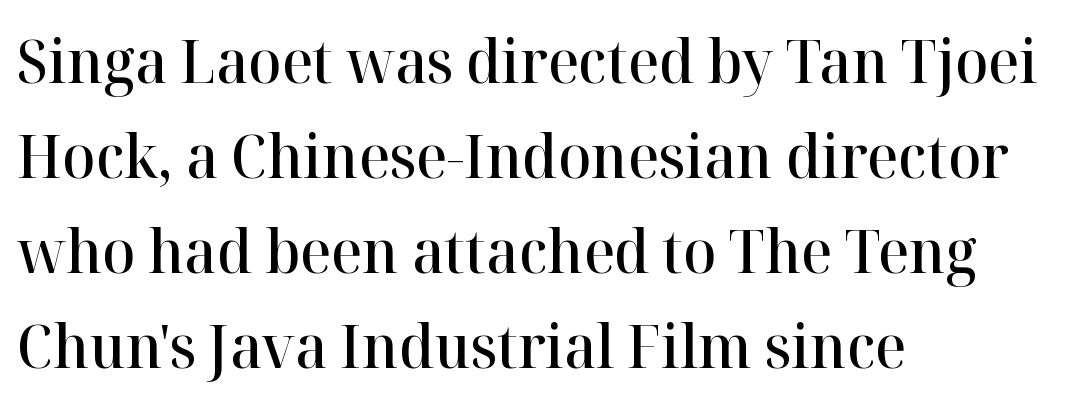
The type family on display is of the serif kind. Note the varied advance widths — an 'i' is clearly narrower than an 'm'. Anything drawn beneath the words? Only blank space. Tracking here is standard; glyphs follow each other at the usual distance. In terms of posture, this sample is upright. Slightly chunky letters — semibold, I'd say, not full bold.
